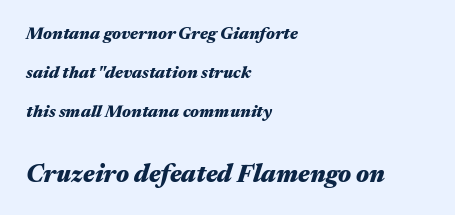
Q: Is the text bold? A: Yes.
Q: Is the text italic (slanted)? A: Yes, it leans right by about 17 degrees.
Q: Is the text underlined? A: No.
Q: How is the paragraph aligned? A: Left-aligned.
Q: Is the spacing between letters normal or unusually wide? A: Normal.
Q: Is the spacing between lines tight, normal or loose? A: Loose.
Q: Which block of text is set in a larger size, the first (top) or the second (bottom)? A: The second (bottom) one.
